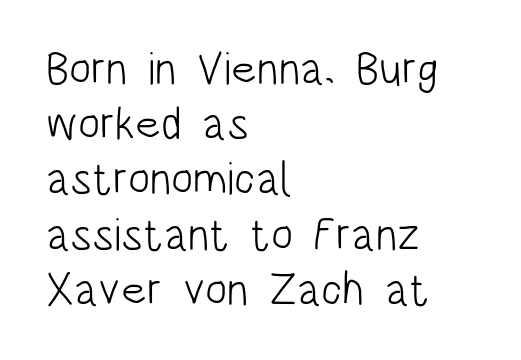
Words float on clear page, feet unadorned. Tall strokes in this sample are plumb rather than angled. Weight: in the light-to-regular range. The rendering uses natural spacing where letterforms have individual widths. Caption: multi-line text, flush left, ragged right. The designer went with a sans here, leaving each stem footless.
